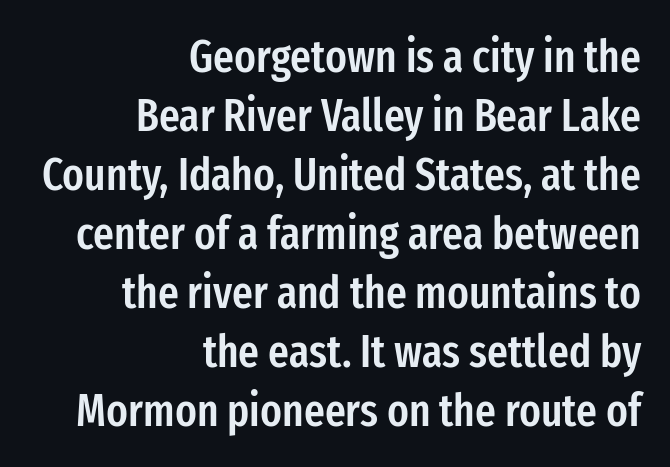
{"serif": "no", "italic": "no", "bold": "semi", "weight": "semibold", "width": "condensed", "stroke_contrast": "low", "x_height": "medium", "monospaced": "no", "underline": "no", "align": "right", "line_spacing": "normal", "line_spacing_ratio": 1.31, "letter_spacing": "normal", "letter_spacing_em": 0.0, "glyph_px": 45}
